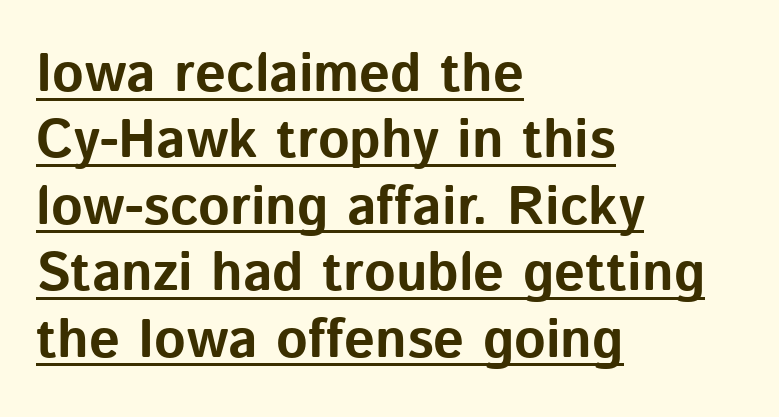
Tracking value appears to be zero — textbook default spacing. Italic: no, the glyphs are upright roman. Varying glyph widths throughout — classic text-font behaviour. Typeset ragged right — the left edge is the straight one. The sample's only ornament is a line tracing under the words. The typeface chosen for these lines omits serifs.
